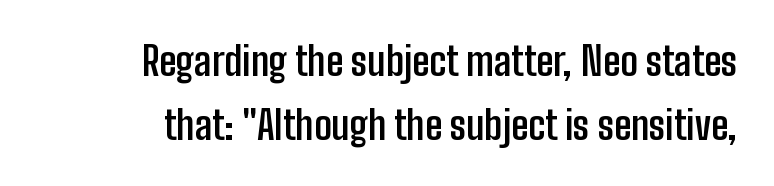
This sample has the flowing, uneven cadence of proportional lettering. A normal amount of white space separates one row of letters from the next. You can tell from the bare stems that sans-serif type was used. The letters are bold, with thick, heavy strokes. Does extra space separate the letters? No, they use regular spacing.
